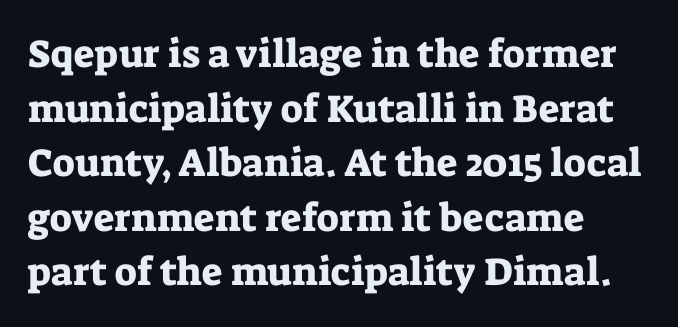
The image shows 39 px serif type, upright; set left-aligned, normal line spacing (1.4x), normal letter spacing, not underlined; low stroke contrast and a medium x-height.
